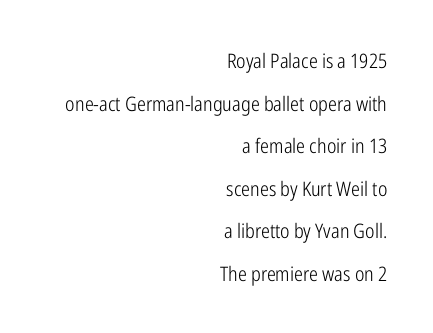
The image shows 20 px text type, upright; set right-aligned, loose line spacing (2.13x), normal letter spacing, not underlined.
